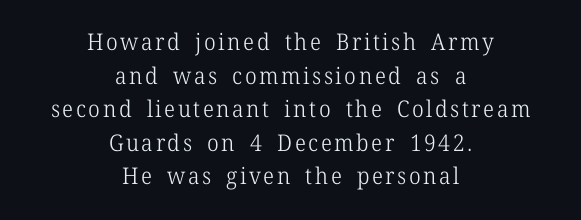
{"italic": "no", "bold": "no", "underline": "no", "align": "center", "line_spacing": "normal", "line_spacing_ratio": 1.46, "glyph_px": 23}
